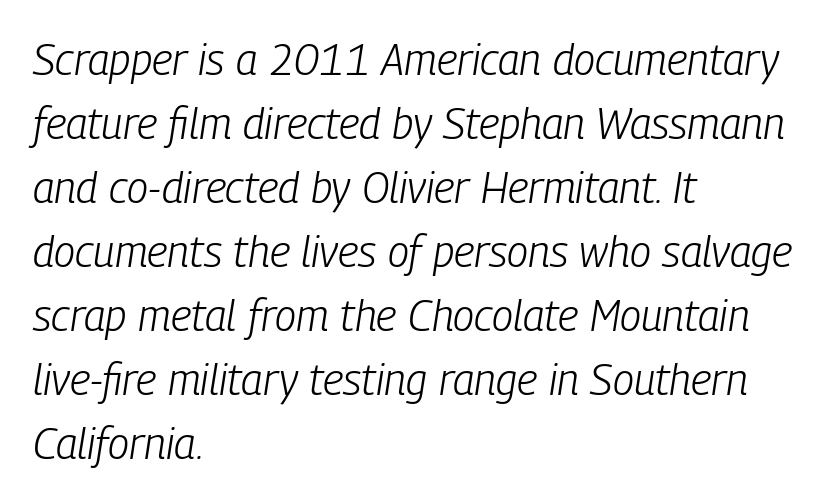
Q: Is the text bold? A: No.
Q: Is the text italic (slanted)? A: Yes, it leans right by about 9 degrees.
Q: Is the text underlined? A: No.
Q: How is the paragraph aligned? A: Left-aligned.
Q: Is the spacing between letters normal or unusually wide? A: Normal.
Q: Is the spacing between lines tight, normal or loose? A: Normal.
Q: Width (condensed, normal, or wide)? A: Condensed.
Q: Stroke contrast? A: Low.
Q: x-height? A: Medium.
Q: Monospaced? A: No.
